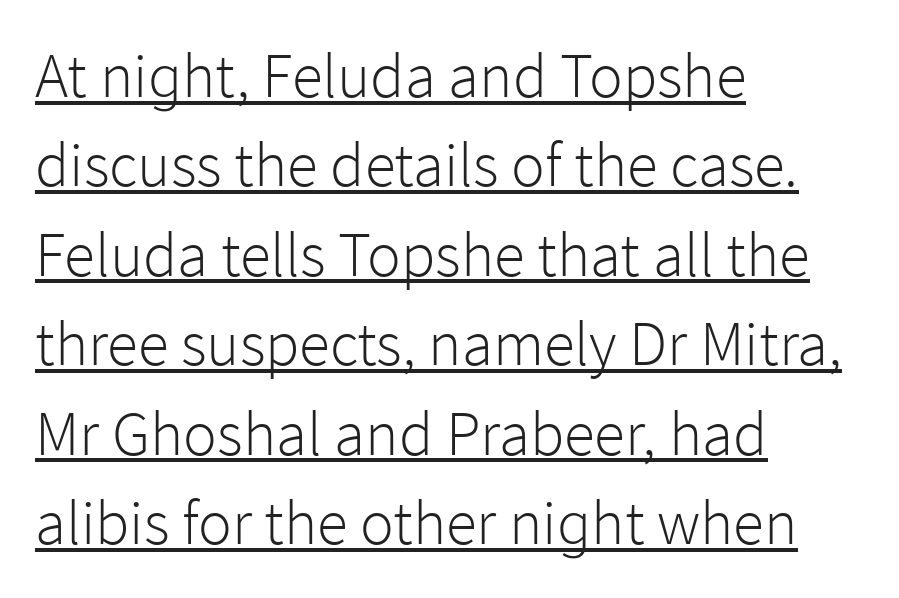
The type is set solid horizontally, with unmodified tracking. Where is the straight margin? On the left. Regarding serifs, this sample does without them. Heft: none added — not bold. Glance below the letters and you will spot a drawn line.
